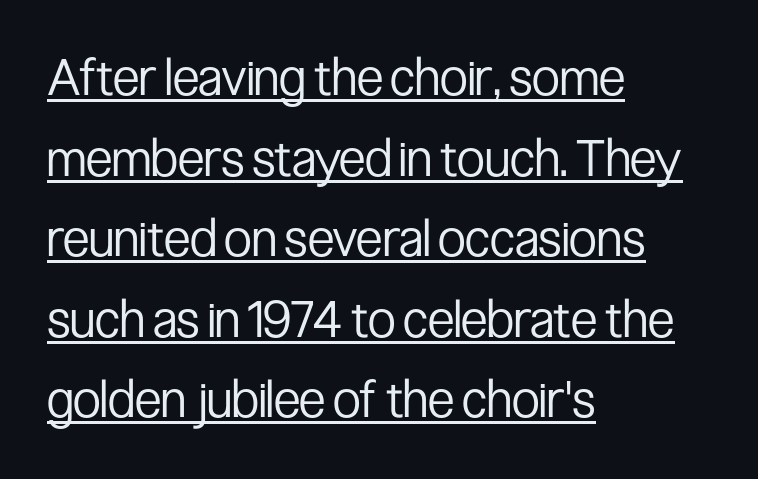
{"serif": "no", "italic": "no", "bold": "no", "weight": "regular", "width": "condensed", "stroke_contrast": "low", "x_height": "medium", "monospaced": "no", "underline": "yes", "align": "left", "line_spacing": "normal", "line_spacing_ratio": 1.58, "letter_spacing": "normal", "letter_spacing_em": 0.0, "glyph_px": 51}
